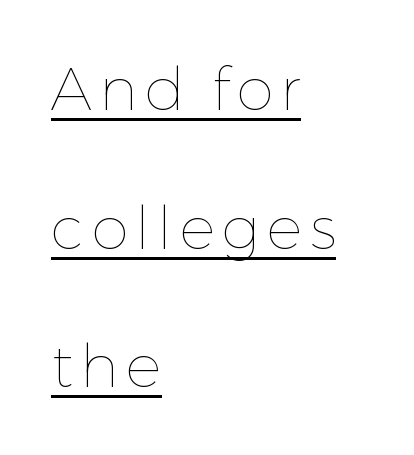
The image shows 60 px thin type, upright; set left-aligned, loose line spacing (2.31x), underlined; low stroke contrast and a medium x-height.
